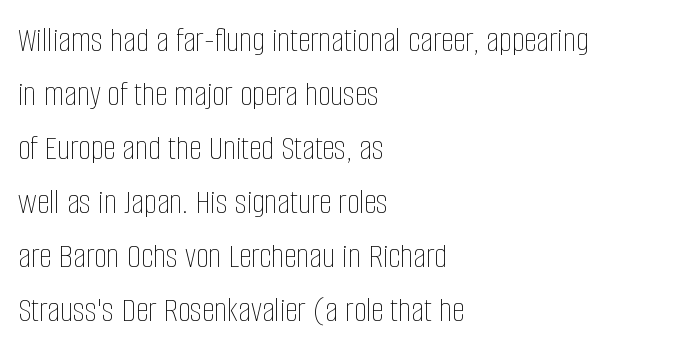
{"italic": "no", "bold": "no", "weight": "thin", "width": "condensed", "stroke_contrast": "low", "x_height": "large", "monospaced": "no", "underline": "no", "align": "left", "line_spacing": "normal", "line_spacing_ratio": 1.5, "letter_spacing": "normal", "letter_spacing_em": 0.0, "glyph_px": 36}
